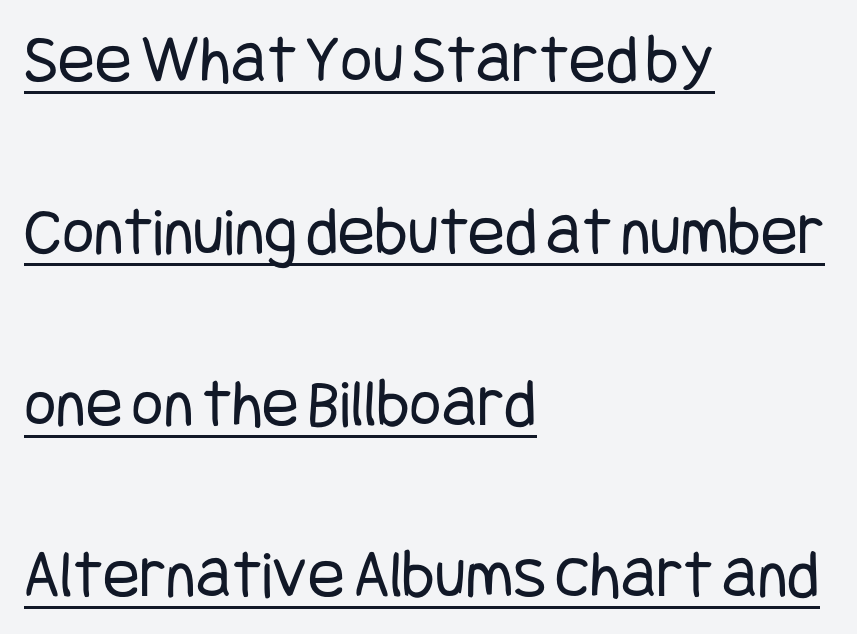
{"serif": "no", "italic": "no", "bold": "no", "weight": "regular", "width": "condensed", "stroke_contrast": "low", "x_height": "large", "underline": "yes", "align": "left", "line_spacing": "loose", "line_spacing_ratio": 2.49, "letter_spacing": "normal", "letter_spacing_em": 0.0, "glyph_px": 69}
